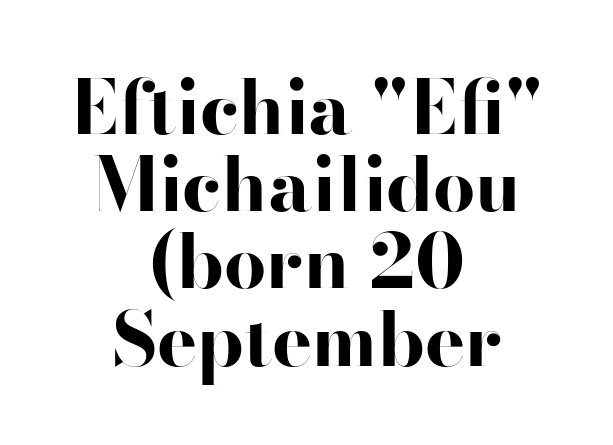
The image shows 75 px bold, wide sans-serif type, upright; set centered, tight line spacing (1.03x), normal letter spacing, not underlined; high stroke contrast and a small x-height.
